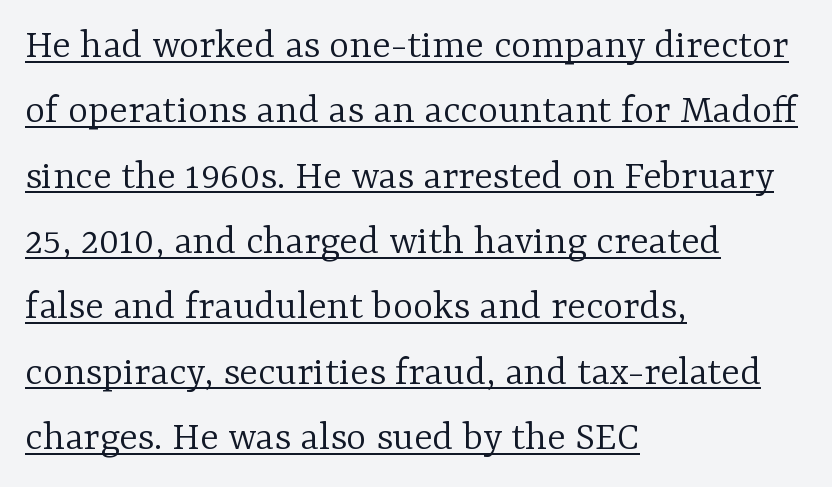
The image shows 43 px light serif type, upright; set left-aligned, normal line spacing (1.52x), normal letter spacing, underlined; low stroke contrast and a medium x-height.
